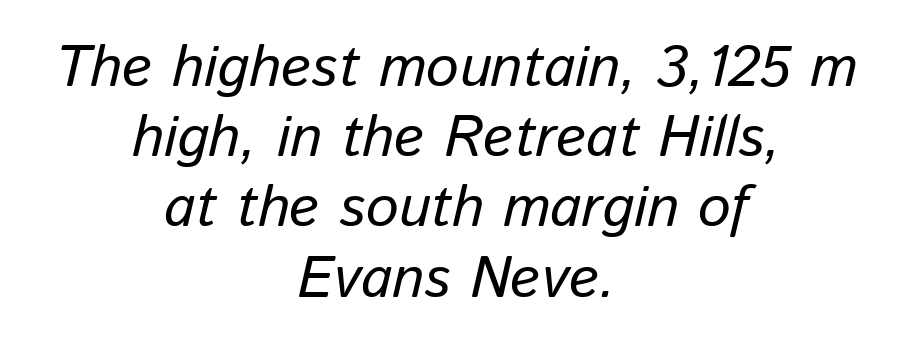
Does the copy run flush right? No — it is centered line by line. Looks like regular typesetting: each glyph gets only the width it needs. A typesetter would mark this as italic. Nobody touched the tracking dial on this one.
